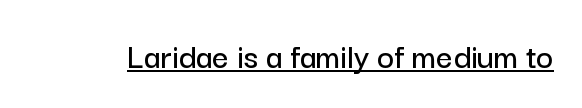
{"serif": "no", "italic": "no", "width": "normal", "stroke_contrast": "low", "x_height": "medium", "monospaced": "no", "underline": "yes", "letter_spacing": "normal", "letter_spacing_em": 0.0, "glyph_px": 36}
